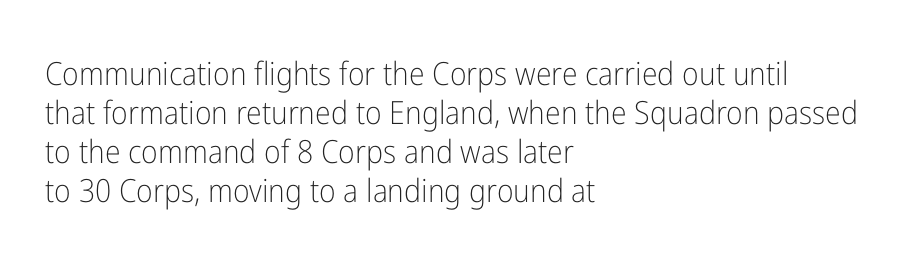
A sans-serif font was chosen for this passage. These lines are set flush left with a ragged right edge. Tall strokes in this sample are plumb rather than angled. Default kerning and tracking; the words read as compact shapes. Proportional: the letters do not fall into vertical columns.
